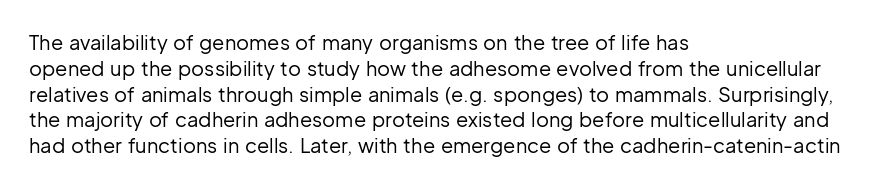
Q: Is the text bold? A: No.
Q: Is the text italic (slanted)? A: No, it is upright.
Q: Is the text underlined? A: No.
Q: How is the paragraph aligned? A: Left-aligned.
Q: Is the spacing between letters normal or unusually wide? A: Normal.
Q: Is the spacing between lines tight, normal or loose? A: Normal.
